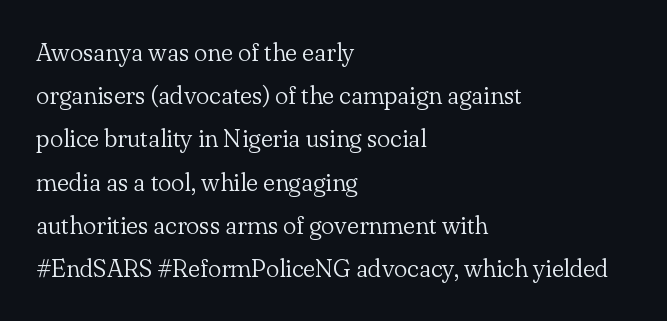
The glyphs are unaccompanied by any horizontal stroke below them. Compared with a centered layout, this one pins lines to the left instead. Tracking here is standard; glyphs follow each other at the usual distance. You can tell it's not italic because the verticals are truly vertical. The letters look calm and open, with moderate or lighter stems.
